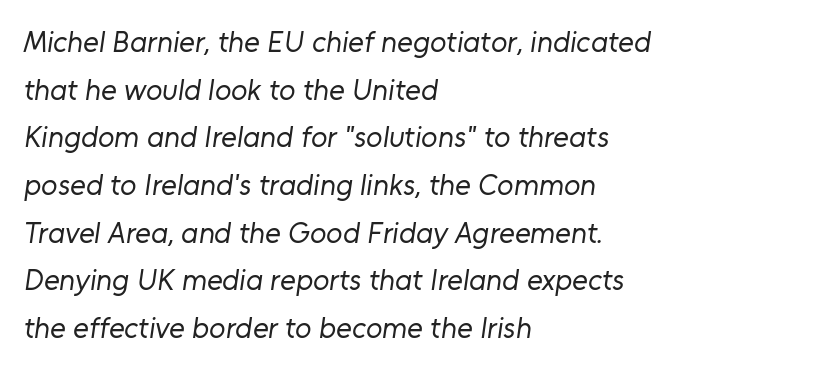
{"serif": "no", "bold": "no", "weight": "regular", "width": "normal", "stroke_contrast": "low", "x_height": "medium", "monospaced": "no", "underline": "no", "align": "left", "line_spacing": "normal", "line_spacing_ratio": 1.59, "letter_spacing": "normal", "letter_spacing_em": 0.0, "glyph_px": 30}
